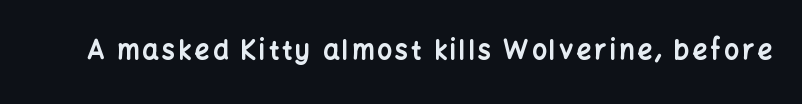
Q: Is the text bold? A: Yes.
Q: Is the text italic (slanted)? A: No, it is upright.
Q: Is the text underlined? A: No.
